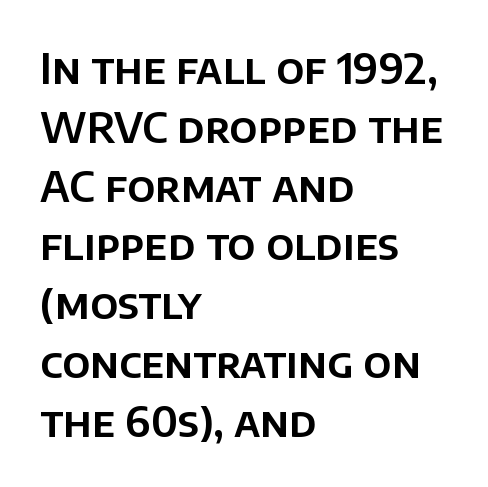
{"serif": "no", "italic": "no", "width": "normal", "stroke_contrast": "low", "x_height": "large", "monospaced": "no", "underline": "no", "align": "left", "line_spacing": "normal", "line_spacing_ratio": 1.4, "letter_spacing": "normal", "letter_spacing_em": 0.0, "glyph_px": 42}
